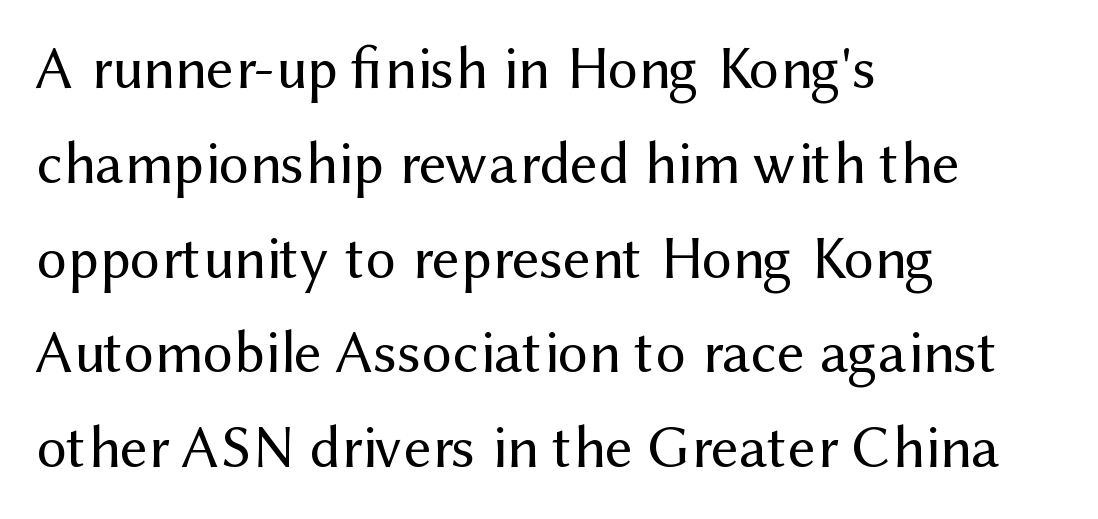
The image shows 60 px regular-weight sans-serif type, upright; set left-aligned, normal line spacing (1.58x), normal letter spacing, not underlined; medium stroke contrast and a medium x-height.
